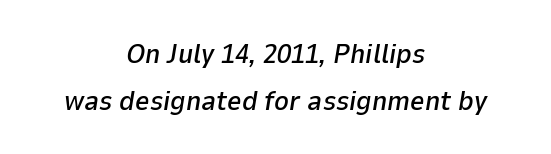
Q: Is the text italic (slanted)? A: Yes, it leans right by about 9 degrees.
Q: Is the text underlined? A: No.
Q: How is the paragraph aligned? A: Centered.
Q: Is the spacing between letters normal or unusually wide? A: Normal.
Q: Is the spacing between lines tight, normal or loose? A: Normal.
Q: Width (condensed, normal, or wide)? A: Normal.
Q: Stroke contrast? A: Low.
Q: x-height? A: Medium.
Q: Monospaced? A: No.
